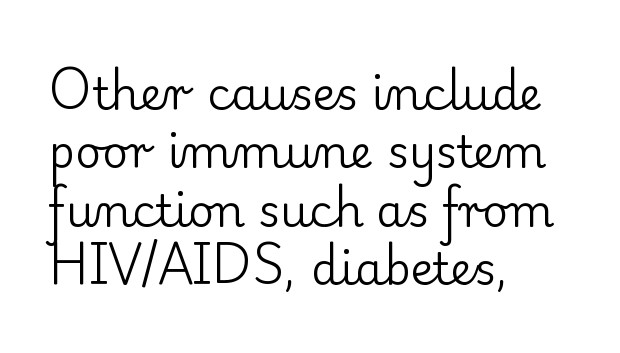
The image shows 45 px regular-weight serif type, upright; set left-aligned, normal line spacing (1.3x), normal letter spacing, not underlined; low stroke contrast and a small x-height.
